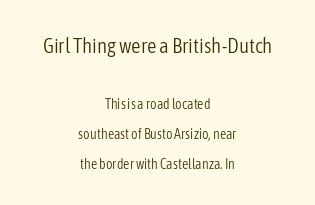
Q: Is the text bold? A: No.
Q: Is the text italic (slanted)? A: No, it is upright.
Q: Is the text underlined? A: No.
Q: How is the paragraph aligned? A: Centered.
Q: Is the spacing between letters normal or unusually wide? A: Normal.
Q: Is the spacing between lines tight, normal or loose? A: Loose.
Q: Which block of text is set in a larger size, the first (top) or the second (bottom)? A: The first (top) one.
